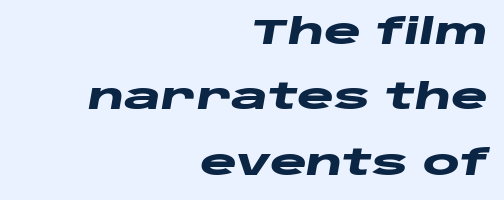
The image shows 35 px heavy, wide type, italic (leaning right); set right-aligned, line spacing 1.87x, normal letter spacing, not underlined; low stroke contrast and a large x-height.
